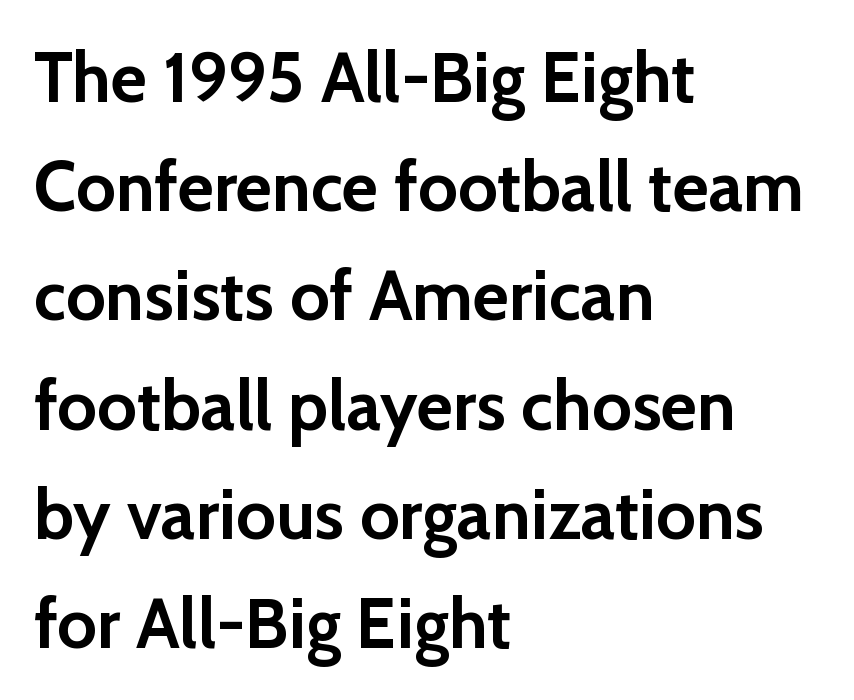
The image shows 70 px semibold sans-serif type, upright; set left-aligned, normal line spacing (1.56x), normal letter spacing, not underlined; low stroke contrast and a medium x-height.
